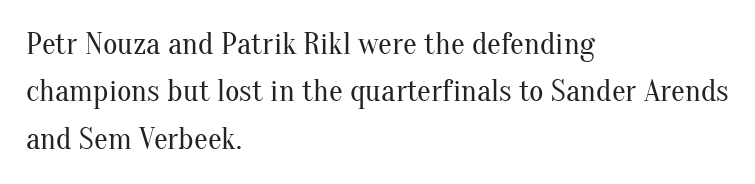
{"serif": "yes", "italic": "no", "bold": "no", "weight": "regular", "width": "normal", "stroke_contrast": "medium", "x_height": "small", "monospaced": "no", "underline": "no", "align": "left", "line_spacing": "normal", "line_spacing_ratio": 1.53, "letter_spacing": "normal", "letter_spacing_em": 0.0, "glyph_px": 31}
